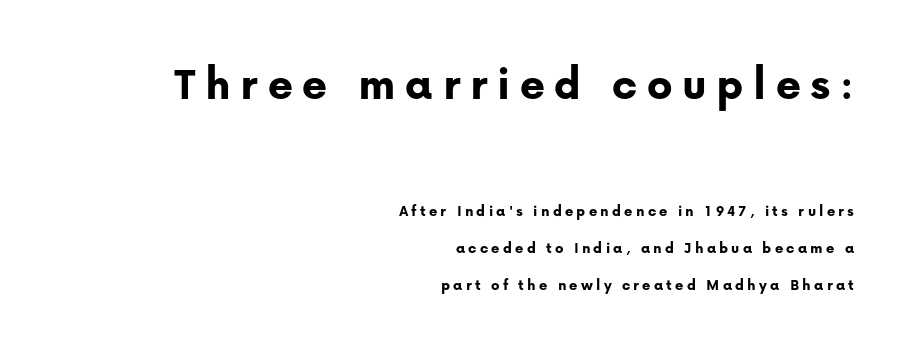
Q: Is the text bold? A: Yes.
Q: Is the text italic (slanted)? A: No, it is upright.
Q: Is the typeface a serif or a sans-serif typeface? A: Sans-serif.
Q: Is the text underlined? A: No.
Q: How is the paragraph aligned? A: Right-aligned.
Q: Is the spacing between letters normal or unusually wide? A: Unusually wide.
Q: Is the spacing between lines tight, normal or loose? A: Loose.
Q: Which block of text is set in a larger size, the first (top) or the second (bottom)? A: The first (top) one.
Q: Width (condensed, normal, or wide)? A: Normal.
Q: Stroke contrast? A: Low.
Q: x-height? A: Medium.
Q: Monospaced? A: No.
